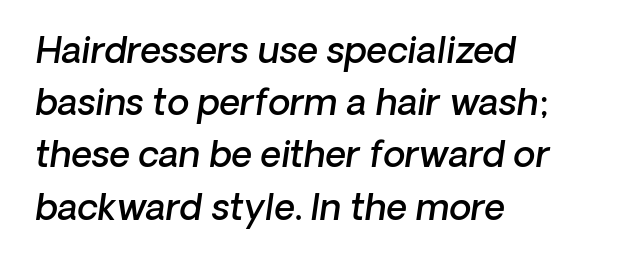
Line starts are locked; line ends wander. Summary of weight: moderately heavy, a semibold. The glyphs are unaccompanied by any horizontal stroke below them. The block of text has a typical density, with ordinary space between rows. No feet cap the strokes, marking this as sans-serif type.
